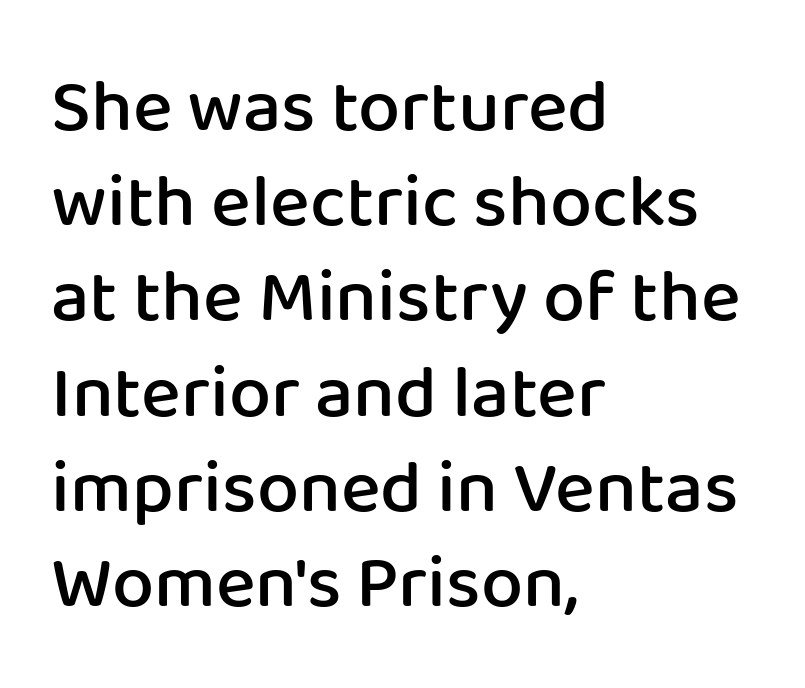
The image shows 75 px semibold sans-serif type, upright; set left-aligned, normal line spacing (1.27x), normal letter spacing, not underlined; low stroke contrast and a medium x-height.
